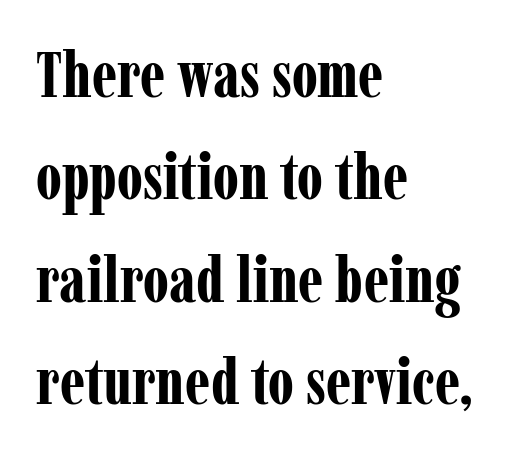
{"serif": "yes", "italic": "no", "bold": "yes", "weight": "bold", "width": "condensed", "stroke_contrast": "low", "x_height": "medium", "monospaced": "no", "underline": "no", "align": "left", "line_spacing": "normal", "line_spacing_ratio": 1.6, "letter_spacing": "normal", "letter_spacing_em": 0.0, "glyph_px": 64}
